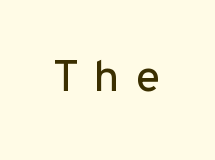
Q: Is the text italic (slanted)? A: No, it is upright.
Q: Is the typeface a serif or a sans-serif typeface? A: Sans-serif.
Q: Is the text underlined? A: No.
Q: Is the spacing between letters normal or unusually wide? A: Unusually wide.
Q: Width (condensed, normal, or wide)? A: Normal.
Q: Stroke contrast? A: Low.
Q: x-height? A: Medium.
Q: Monospaced? A: Yes.
